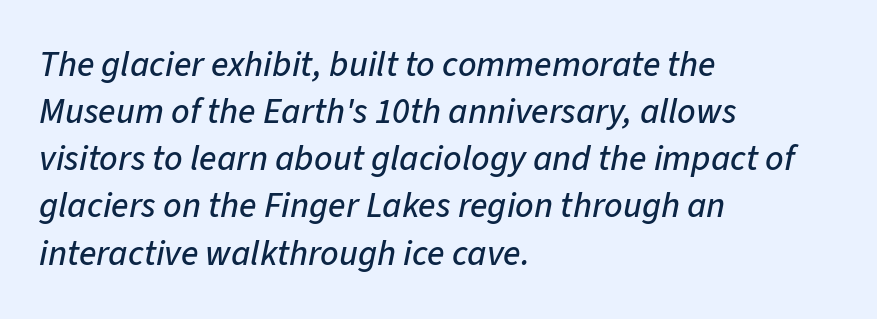
The image shows 36 px text type, italic (leaning right); set left-aligned, normal line spacing (1.31x), normal letter spacing, not underlined; low stroke contrast and a medium x-height.
